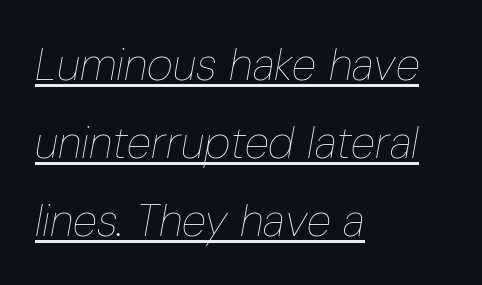
Q: Is the text bold? A: No.
Q: Is the text italic (slanted)? A: Yes, it leans right by about 10 degrees.
Q: Is the text underlined? A: Yes.
Q: How is the paragraph aligned? A: Left-aligned.
Q: Is the spacing between letters normal or unusually wide? A: Normal.
Q: Width (condensed, normal, or wide)? A: Condensed.
Q: Stroke contrast? A: Low.
Q: x-height? A: Medium.
Q: Monospaced? A: No.
